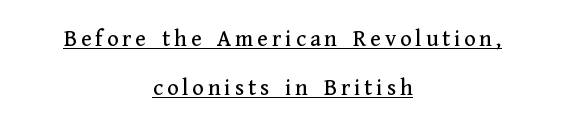
{"italic": "no", "underline": "yes", "align": "center", "line_spacing": "loose", "line_spacing_ratio": 2.06, "glyph_px": 24}
